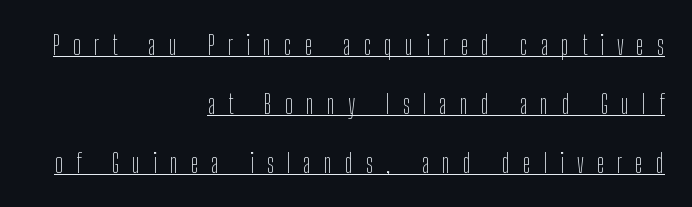
{"italic": "no", "bold": "no", "underline": "yes", "align": "right", "line_spacing": "loose", "line_spacing_ratio": 2.18, "letter_spacing": "wide", "letter_spacing_em": 0.47, "glyph_px": 27}
